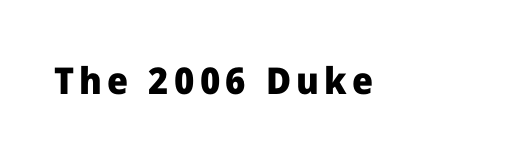
{"serif": "no", "italic": "no", "bold": "yes", "weight": "heavy", "width": "normal", "stroke_contrast": "low", "x_height": "medium", "monospaced": "no", "underline": "no", "glyph_px": 37}
